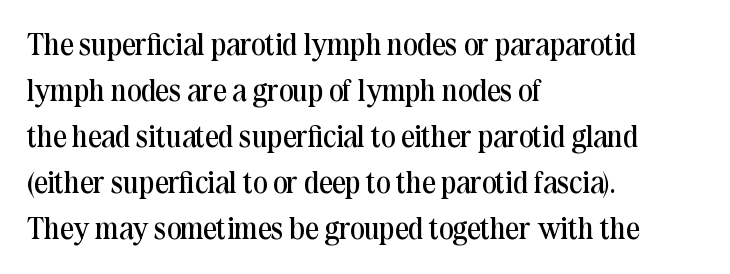
If you measured baseline to baseline, you'd find a middling distance. Inter-character spacing is left at the font's built-in metrics. Does the type have serifs? Yes, each stem ends in a small foot. No extra ink here — the face is not bold. Style check: upright. Here the designer chose a conventional face with non-uniform glyph widths.
